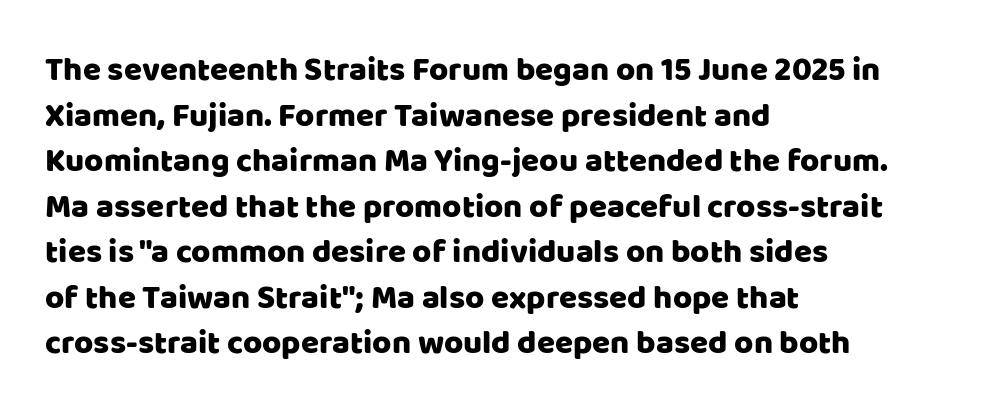
{"serif": "no", "italic": "no", "width": "normal", "stroke_contrast": "low", "x_height": "large", "monospaced": "no", "underline": "no", "align": "left", "line_spacing": "normal", "line_spacing_ratio": 1.38, "letter_spacing": "normal", "letter_spacing_em": 0.0, "glyph_px": 33}
